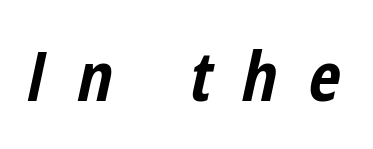
Q: Is the text bold? A: Yes.
Q: Is the text italic (slanted)? A: Yes, it leans right by about 12 degrees.
Q: Is the text underlined? A: No.
Q: Is the spacing between letters normal or unusually wide? A: Unusually wide.
Q: Width (condensed, normal, or wide)? A: Condensed.
Q: Stroke contrast? A: Low.
Q: x-height? A: Medium.
Q: Monospaced? A: No.
